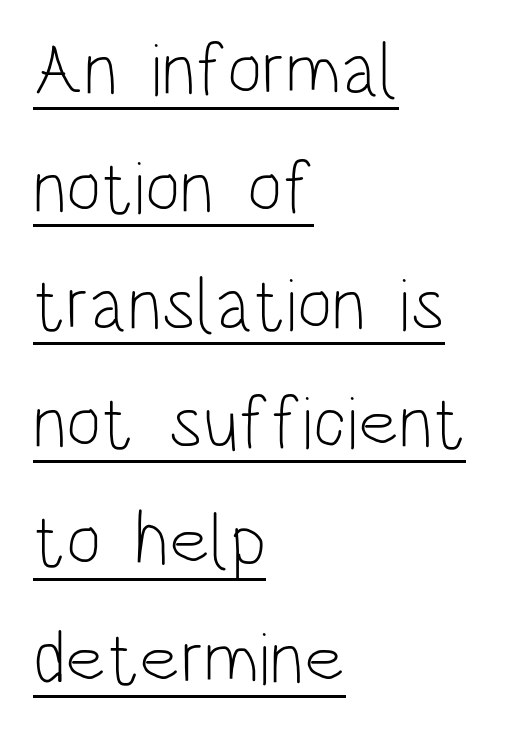
The image shows 75 px light, condensed sans-serif type, upright; set left-aligned, normal line spacing (1.57x), normal letter spacing, underlined; low stroke contrast and a large x-height.
